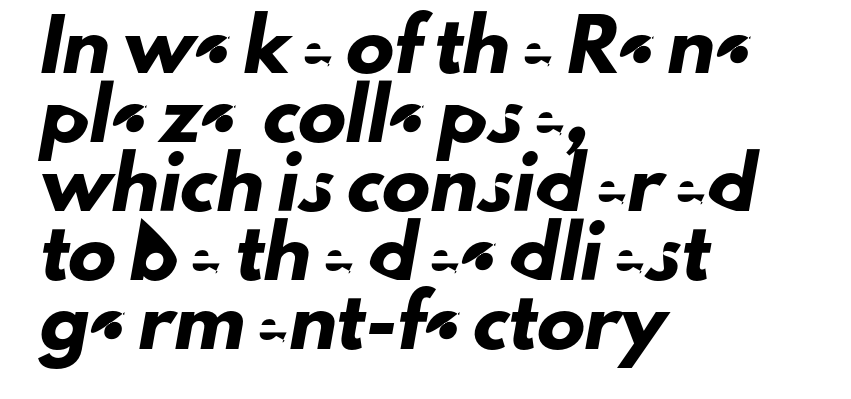
{"serif": "no", "width": "normal", "stroke_contrast": "low", "x_height": "small", "monospaced": "no", "underline": "no", "align": "left", "line_spacing": "normal", "line_spacing_ratio": 1.44, "letter_spacing": "normal", "letter_spacing_em": 0.0, "glyph_px": 48}
